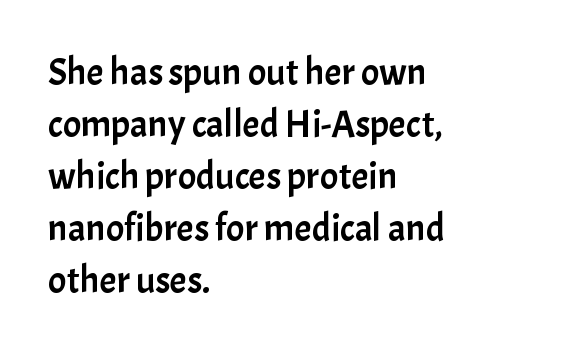
{"serif": "no", "italic": "no", "width": "normal", "stroke_contrast": "low", "x_height": "medium", "monospaced": "no", "underline": "no", "align": "left", "line_spacing": "normal", "line_spacing_ratio": 1.37, "letter_spacing": "normal", "letter_spacing_em": 0.0, "glyph_px": 38}
